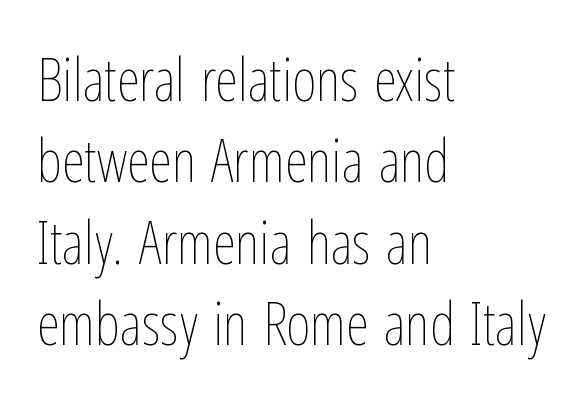
{"italic": "no", "bold": "no", "weight": "thin", "width": "condensed", "stroke_contrast": "low", "x_height": "medium", "monospaced": "no", "underline": "no", "align": "left", "line_spacing": "normal", "line_spacing_ratio": 1.38, "letter_spacing": "normal", "letter_spacing_em": 0.0, "glyph_px": 59}
